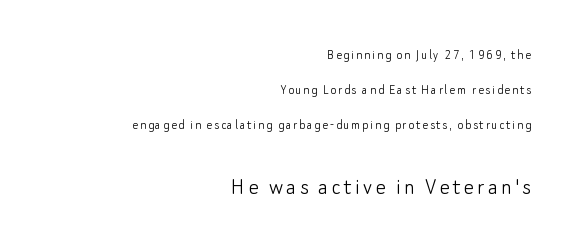
Q: Is the text bold? A: No.
Q: Is the text italic (slanted)? A: No, it is upright.
Q: Is the text underlined? A: No.
Q: How is the paragraph aligned? A: Right-aligned.
Q: Is the spacing between lines tight, normal or loose? A: Loose.
Q: Which block of text is set in a larger size, the first (top) or the second (bottom)? A: The second (bottom) one.
